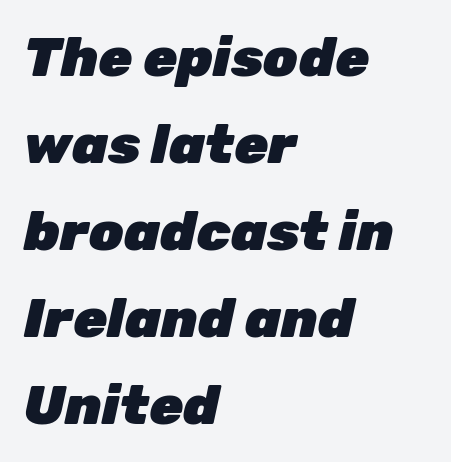
Q: Is the text bold? A: Yes.
Q: Is the text italic (slanted)? A: Yes, it leans right by about 12 degrees.
Q: Is the text underlined? A: No.
Q: How is the paragraph aligned? A: Left-aligned.
Q: Is the spacing between letters normal or unusually wide? A: Normal.
Q: Is the spacing between lines tight, normal or loose? A: Normal.
Q: Width (condensed, normal, or wide)? A: Normal.
Q: Stroke contrast? A: Low.
Q: x-height? A: Medium.
Q: Monospaced? A: No.
